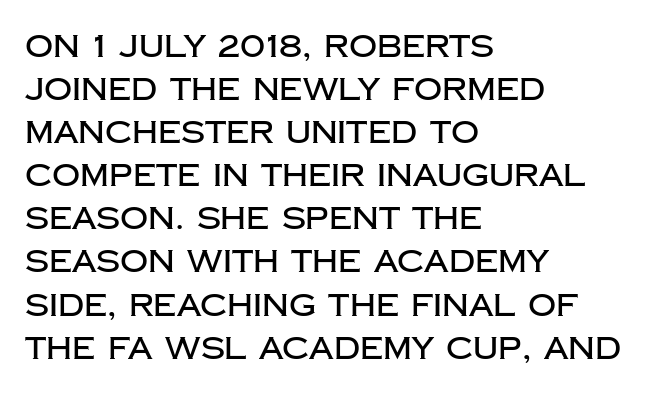
Reading down the block, your eye returns to a fixed left position each line. Normally led — the rows are evenly, conventionally spaced. Proportional: the letters do not fall into vertical columns. Nobody drew a line under any word here.
